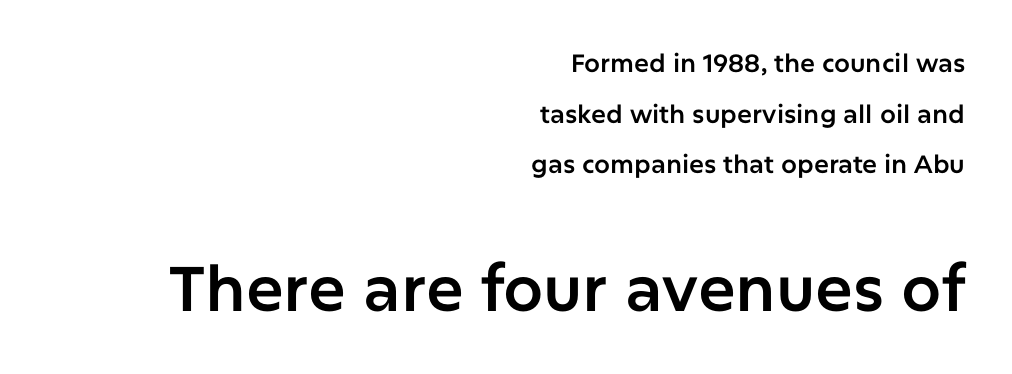
Q: Is the text italic (slanted)? A: No, it is upright.
Q: Is the typeface a serif or a sans-serif typeface? A: Sans-serif.
Q: Is the text underlined? A: No.
Q: How is the paragraph aligned? A: Right-aligned.
Q: Is the spacing between letters normal or unusually wide? A: Normal.
Q: Is the spacing between lines tight, normal or loose? A: Loose.
Q: Which block of text is set in a larger size, the first (top) or the second (bottom)? A: The second (bottom) one.
Q: Width (condensed, normal, or wide)? A: Normal.
Q: Stroke contrast? A: Low.
Q: x-height? A: Medium.
Q: Monospaced? A: No.
